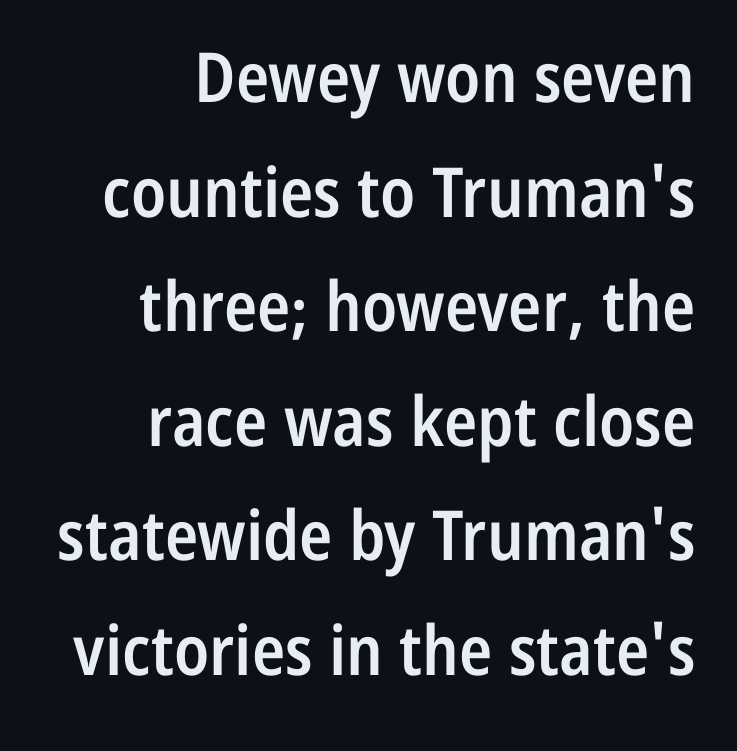
The image shows 69 px semibold, condensed sans-serif type, upright; set right-aligned, normal line spacing (1.66x), normal letter spacing, not underlined; low stroke contrast and a medium x-height.
